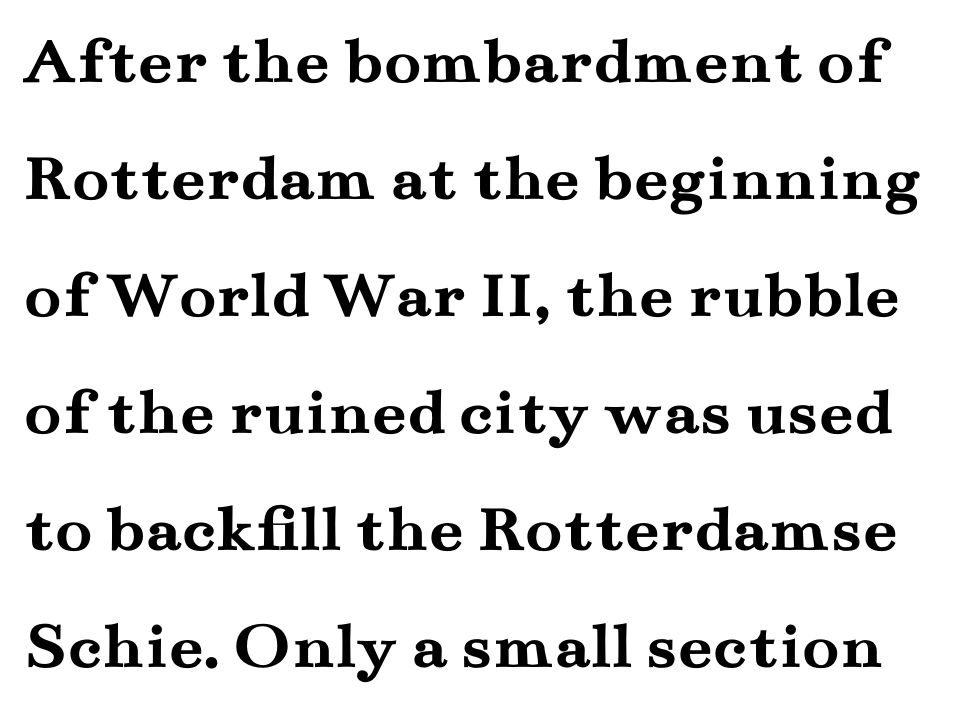
{"serif": "yes", "italic": "no", "bold": "yes", "weight": "semibold", "width": "wide", "stroke_contrast": "medium", "x_height": "small", "monospaced": "no", "underline": "no", "line_spacing_ratio": 1.72, "letter_spacing": "normal", "letter_spacing_em": 0.0, "glyph_px": 68}
